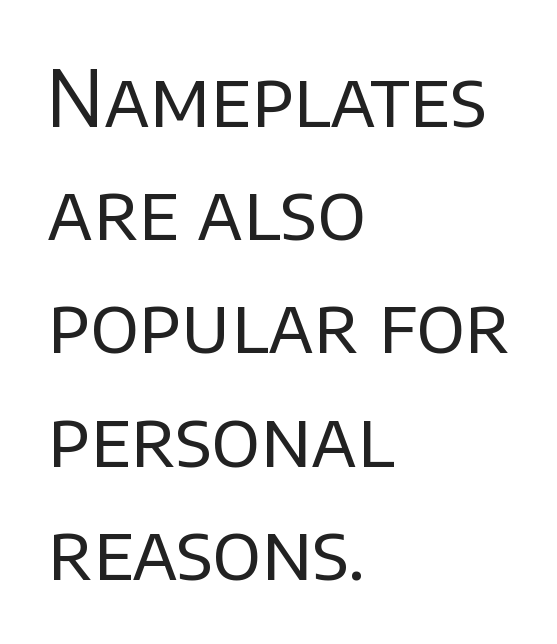
This sample uses a sans-serif face. Varying glyph widths throughout — classic text-font behaviour. In terms of letterspacing, this is plain default setting. The passage shown is not bold in any degree.
